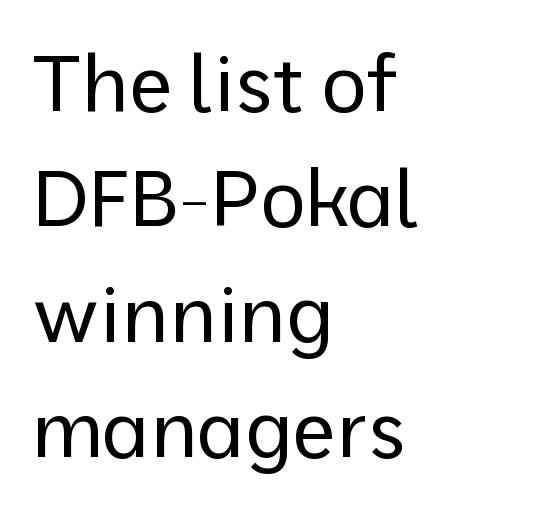
Q: Is the text bold? A: No.
Q: Is the text italic (slanted)? A: No, it is upright.
Q: Is the typeface a serif or a sans-serif typeface? A: Sans-serif.
Q: Is the text underlined? A: No.
Q: How is the paragraph aligned? A: Left-aligned.
Q: Is the spacing between letters normal or unusually wide? A: Normal.
Q: Is the spacing between lines tight, normal or loose? A: Normal.
Q: Width (condensed, normal, or wide)? A: Normal.
Q: Stroke contrast? A: Low.
Q: x-height? A: Medium.
Q: Monospaced? A: No.
